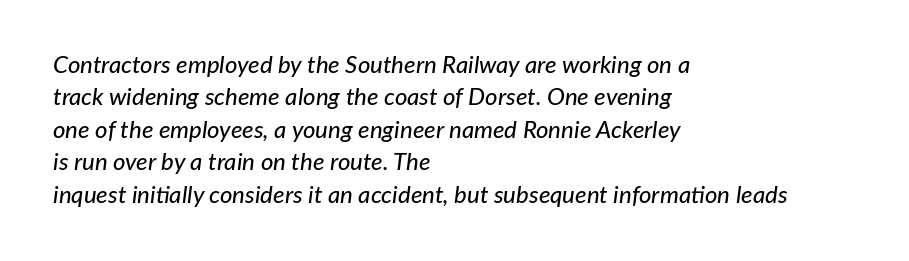
The typography opts for an oblique posture over an upright one. The horizontal fit of the characters is conventional and even. The paragraph shown leans on its left margin. Type without underlining. Is there much room between lines? A standard amount, neither cramped nor airy.
